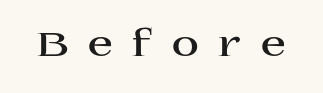
{"serif": "yes", "italic": "no", "bold": "yes", "weight": "bold", "width": "wide", "stroke_contrast": "high", "x_height": "large", "monospaced": "no", "underline": "no", "letter_spacing": "wide", "letter_spacing_em": 0.49, "glyph_px": 38}
